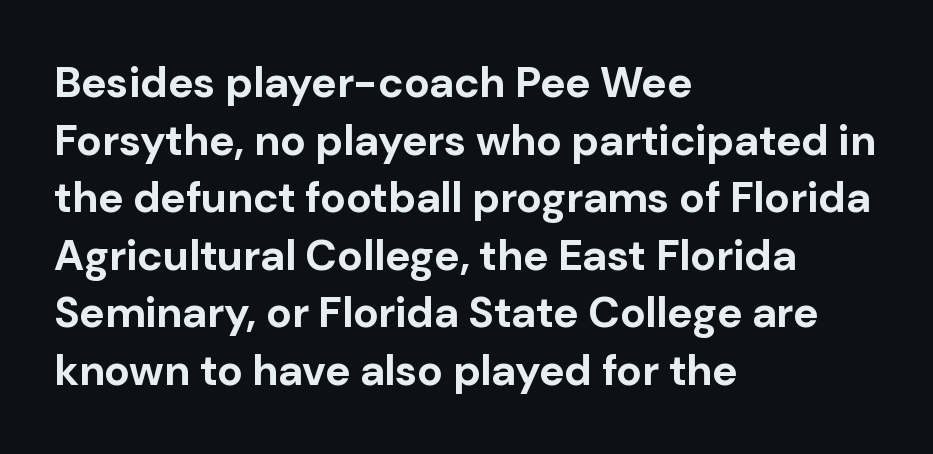
{"serif": "no", "italic": "no", "bold": "yes", "weight": "bold", "width": "normal", "stroke_contrast": "low", "x_height": "medium", "monospaced": "no", "underline": "no", "align": "left", "line_spacing": "normal", "line_spacing_ratio": 1.34, "letter_spacing": "normal", "letter_spacing_em": 0.0, "glyph_px": 43}
